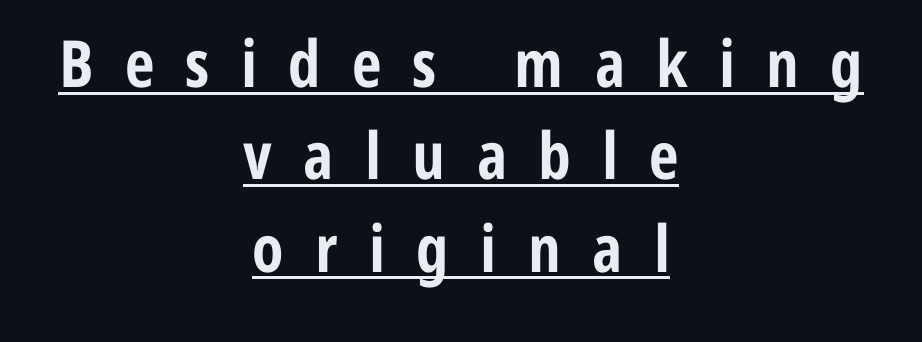
{"serif": "no", "italic": "no", "bold": "yes", "weight": "bold", "width": "condensed", "stroke_contrast": "low", "x_height": "medium", "monospaced": "no", "underline": "yes", "align": "center", "line_spacing": "normal", "line_spacing_ratio": 1.42, "letter_spacing": "wide", "letter_spacing_em": 0.48, "glyph_px": 65}
